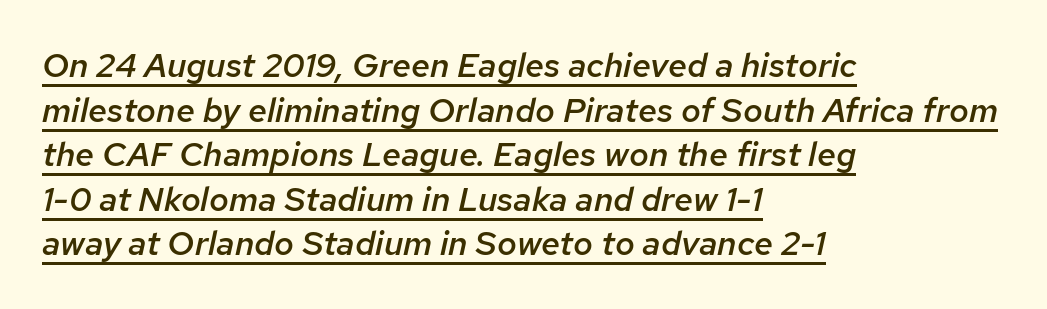
Q: Is the text bold? A: Semi-bold.
Q: Is the text italic (slanted)? A: Yes, it leans right by about 12 degrees.
Q: Is the text underlined? A: Yes.
Q: How is the paragraph aligned? A: Left-aligned.
Q: Is the spacing between letters normal or unusually wide? A: Normal.
Q: Is the spacing between lines tight, normal or loose? A: Normal.
Q: Width (condensed, normal, or wide)? A: Normal.
Q: Stroke contrast? A: Low.
Q: x-height? A: Medium.
Q: Monospaced? A: No.
